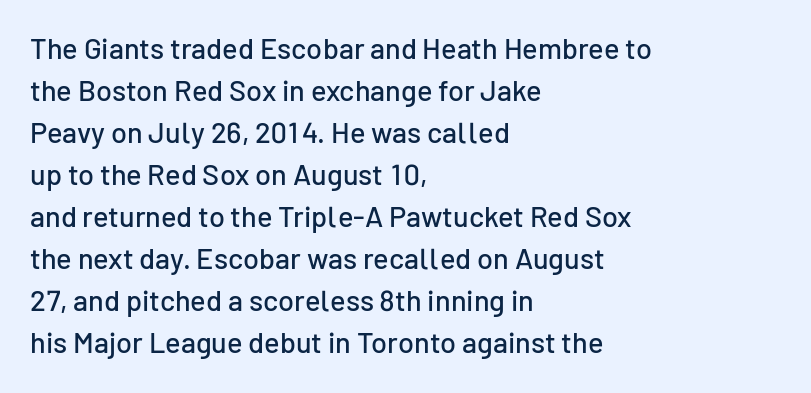
Q: Is the text italic (slanted)? A: No, it is upright.
Q: Is the typeface a serif or a sans-serif typeface? A: Sans-serif.
Q: Is the text underlined? A: No.
Q: How is the paragraph aligned? A: Left-aligned.
Q: Is the spacing between letters normal or unusually wide? A: Normal.
Q: Is the spacing between lines tight, normal or loose? A: Normal.
Q: Width (condensed, normal, or wide)? A: Normal.
Q: Stroke contrast? A: Low.
Q: x-height? A: Medium.
Q: Monospaced? A: No.
